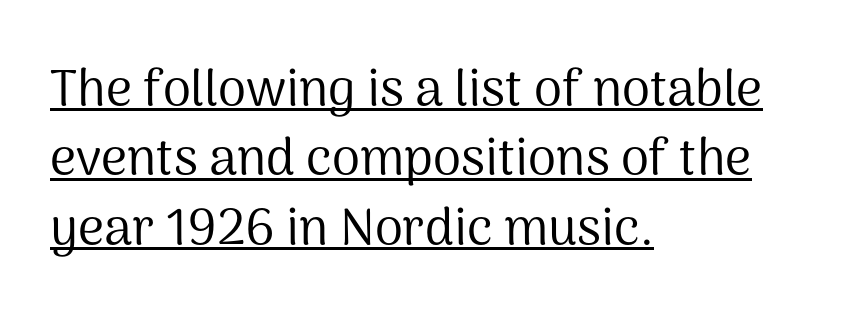
Is the block centered? No — it sits flush against the left margin. It's the straight-up-and-down kind of type. Glance below the letters and you will spot a drawn line. Letter spacing: default. These lines are rendered in a variable-pitch font.
